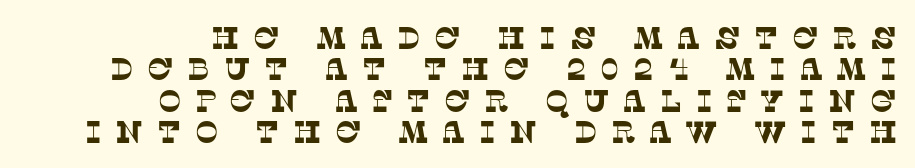
{"serif": "yes", "width": "normal", "stroke_contrast": "low", "x_height": "large", "monospaced": "no", "underline": "no", "align": "right", "line_spacing": "tight", "line_spacing_ratio": 1.01, "letter_spacing": "wide", "letter_spacing_em": 0.44, "glyph_px": 31}
